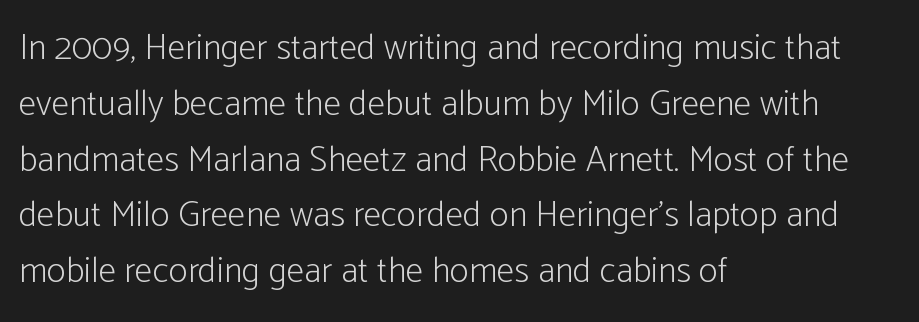
Stems and bowls with no extra thickness — not bold. The designer went with a sans here, leaving each stem footless. The font's upright variant was chosen for this text. The foot of each line stays bare and open. Compared with typical body copy, the letter spacing here is the same.
